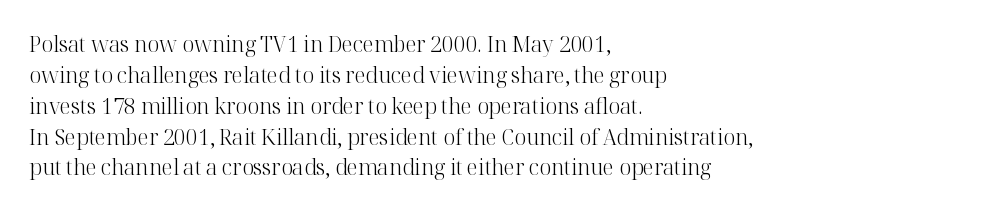
Q: Is the text bold? A: No.
Q: Is the text italic (slanted)? A: No, it is upright.
Q: Is the text underlined? A: No.
Q: How is the paragraph aligned? A: Left-aligned.
Q: Is the spacing between letters normal or unusually wide? A: Normal.
Q: Is the spacing between lines tight, normal or loose? A: Normal.
